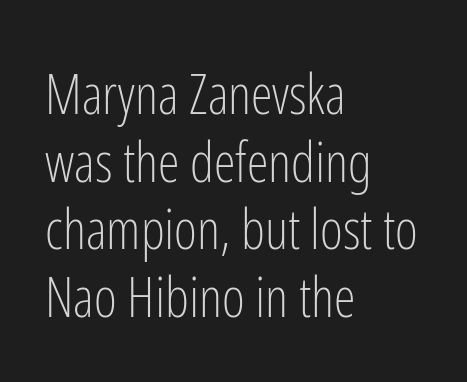
{"serif": "no", "italic": "no", "bold": "no", "weight": "light", "width": "condensed", "stroke_contrast": "low", "x_height": "medium", "monospaced": "no", "underline": "no", "align": "left", "line_spacing_ratio": 1.23, "letter_spacing": "normal", "letter_spacing_em": 0.0, "glyph_px": 55}
